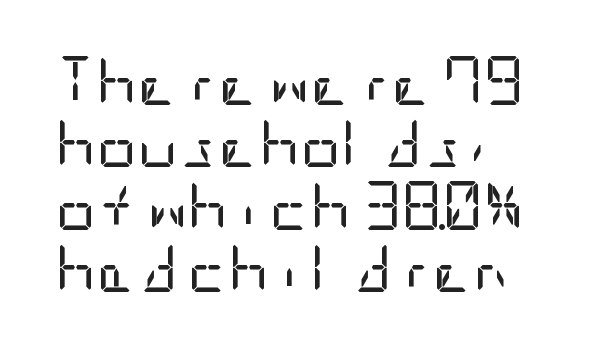
{"serif": "no", "italic": "no", "bold": "no", "weight": "regular", "width": "condensed", "stroke_contrast": "low", "x_height": "large", "underline": "no", "align": "left", "line_spacing": "normal", "line_spacing_ratio": 1.25, "letter_spacing": "normal", "letter_spacing_em": 0.0, "glyph_px": 50}
